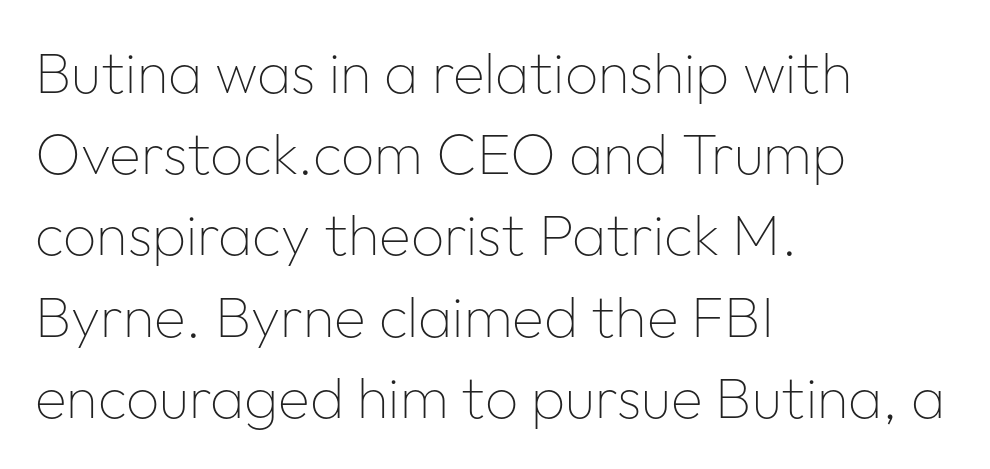
{"serif": "no", "italic": "no", "bold": "no", "weight": "thin", "width": "normal", "stroke_contrast": "low", "x_height": "medium", "monospaced": "no", "underline": "no", "align": "left", "line_spacing": "normal", "line_spacing_ratio": 1.4, "letter_spacing": "normal", "letter_spacing_em": 0.0, "glyph_px": 58}
